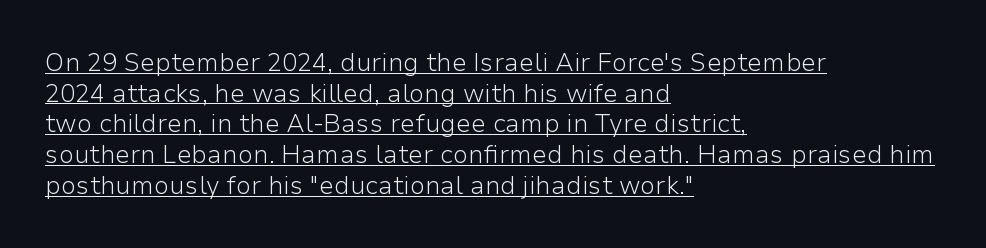
Q: Is the text bold? A: No.
Q: Is the text italic (slanted)? A: No, it is upright.
Q: Is the text underlined? A: Yes.
Q: How is the paragraph aligned? A: Left-aligned.
Q: Is the spacing between letters normal or unusually wide? A: Normal.
